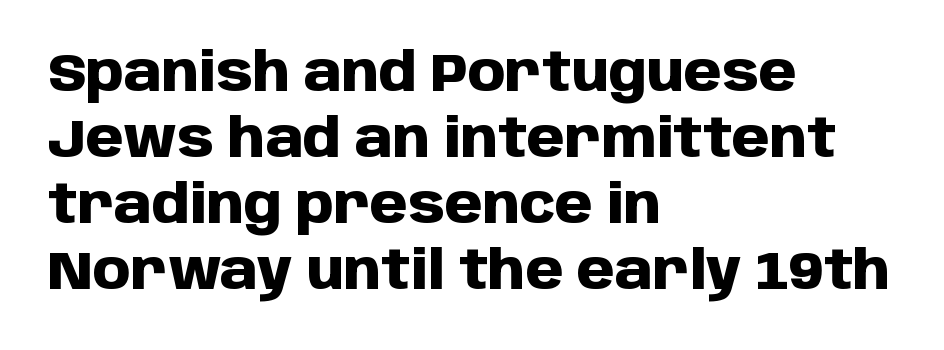
Descenders are the only things crossing below the line. This rendering uses left alignment, leaving the right contour irregular. Each glyph is drawn with heavy, bold strokes. Default kerning and tracking; the words read as compact shapes.
